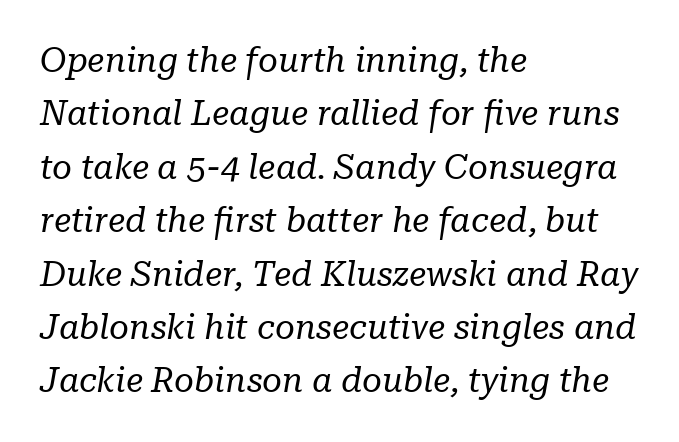
Stems and bowls with no extra thickness — not bold. Clear beneath every line of the passage. Evenly set lines give the paragraph a standard silhouette. This sample uses a serif face.
